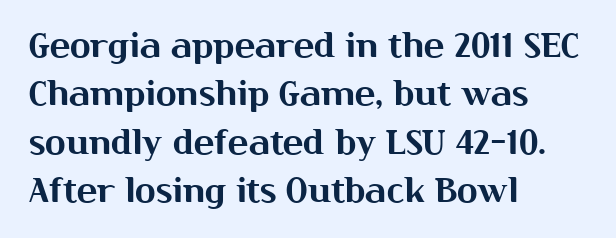
{"serif": "no", "italic": "no", "width": "normal", "stroke_contrast": "medium", "x_height": "medium", "monospaced": "no", "underline": "no", "align": "left", "line_spacing": "normal", "line_spacing_ratio": 1.42, "letter_spacing": "normal", "letter_spacing_em": 0.0, "glyph_px": 34}
